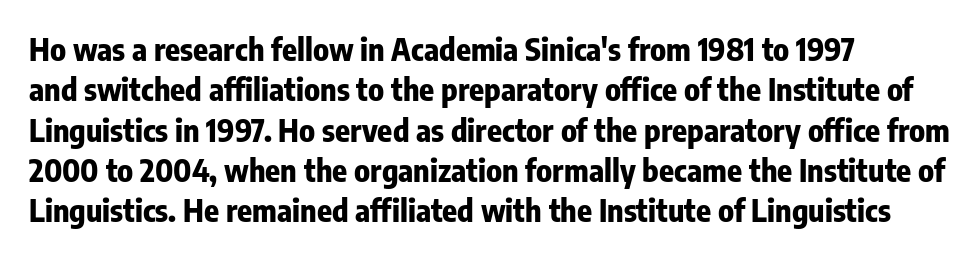
The gap between lines stays unmarked. A typesetter would mark this as roman, not italic. Thick stems and heavy bowls — unmistakably bold. Looks like regular typesetting: each glyph gets only the width it needs.
